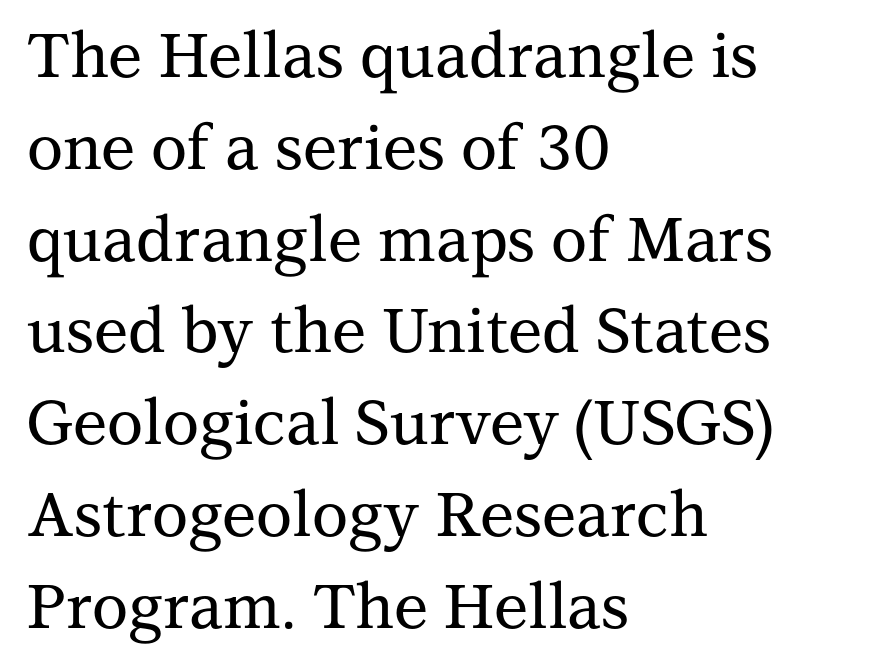
{"serif": "yes", "italic": "no", "width": "normal", "stroke_contrast": "medium", "x_height": "medium", "monospaced": "no", "underline": "no", "align": "left", "line_spacing": "normal", "line_spacing_ratio": 1.48, "letter_spacing": "normal", "letter_spacing_em": 0.0, "glyph_px": 62}
